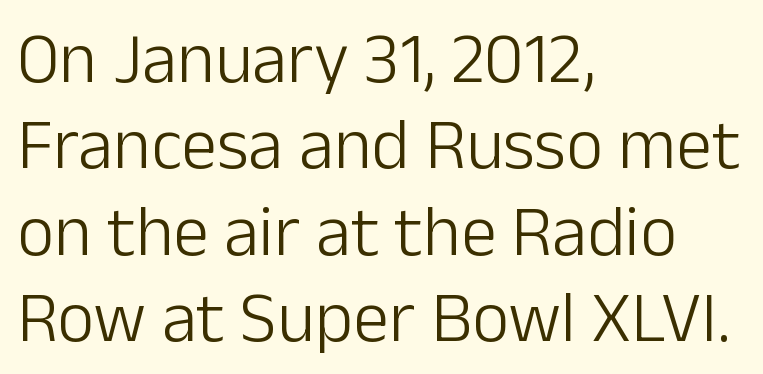
The image shows 72 px light sans-serif type, upright; set left-aligned, line spacing 1.2x, normal letter spacing, not underlined; low stroke contrast and a medium x-height.
